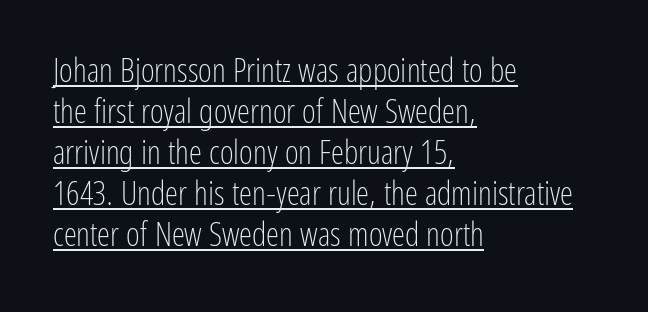
{"serif": "no", "italic": "no", "bold": "no", "weight": "light", "width": "condensed", "stroke_contrast": "low", "x_height": "medium", "monospaced": "no", "underline": "yes", "align": "left", "line_spacing_ratio": 1.24, "letter_spacing": "normal", "letter_spacing_em": 0.0, "glyph_px": 33}
